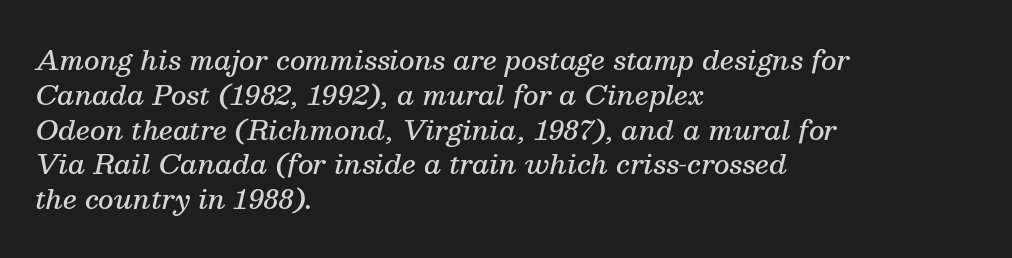
Q: Is the text bold? A: Semi-bold.
Q: Is the text italic (slanted)? A: Yes, it leans right by about 13 degrees.
Q: Is the text underlined? A: No.
Q: How is the paragraph aligned? A: Left-aligned.
Q: Is the spacing between letters normal or unusually wide? A: Normal.
Q: Is the spacing between lines tight, normal or loose? A: Normal.
